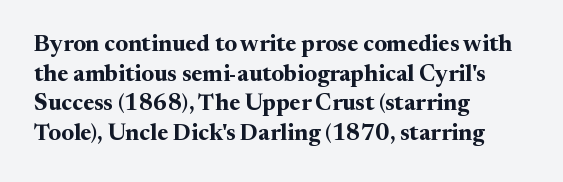
The image shows 23 px bold type, upright; set left-aligned, normal line spacing (1.29x), normal letter spacing, not underlined.
